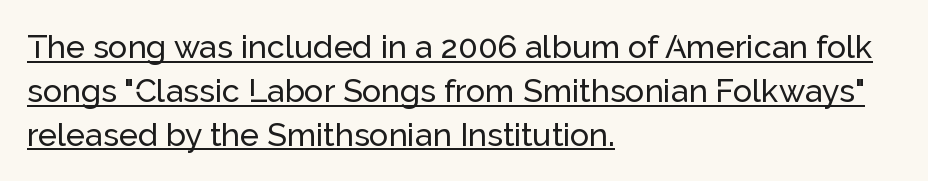
Q: Is the text italic (slanted)? A: No, it is upright.
Q: Is the typeface a serif or a sans-serif typeface? A: Sans-serif.
Q: Is the text underlined? A: Yes.
Q: How is the paragraph aligned? A: Left-aligned.
Q: Is the spacing between letters normal or unusually wide? A: Normal.
Q: Is the spacing between lines tight, normal or loose? A: Normal.
Q: Width (condensed, normal, or wide)? A: Normal.
Q: Stroke contrast? A: Low.
Q: x-height? A: Medium.
Q: Monospaced? A: No.
